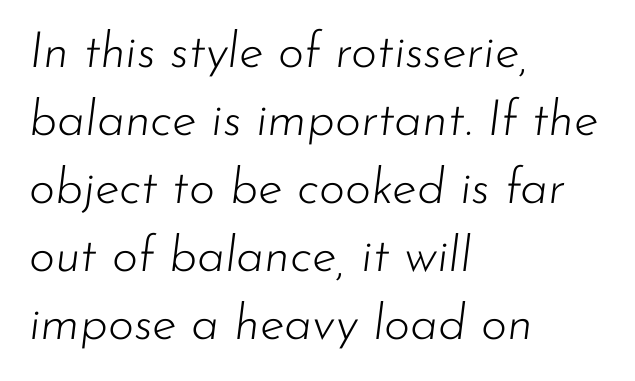
Q: Is the text bold? A: No.
Q: Is the text italic (slanted)? A: Yes, it leans right by about 7 degrees.
Q: Is the text underlined? A: No.
Q: How is the paragraph aligned? A: Left-aligned.
Q: Is the spacing between letters normal or unusually wide? A: Normal.
Q: Is the spacing between lines tight, normal or loose? A: Normal.
Q: Width (condensed, normal, or wide)? A: Normal.
Q: Stroke contrast? A: Low.
Q: x-height? A: Small.
Q: Monospaced? A: No.
